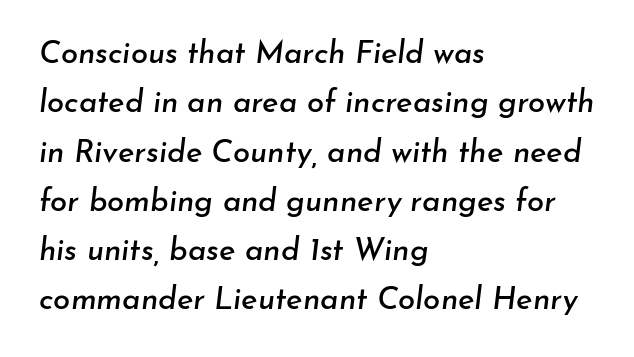
Q: Is the text italic (slanted)? A: Yes, it leans right by about 7 degrees.
Q: Is the text underlined? A: No.
Q: How is the paragraph aligned? A: Left-aligned.
Q: Is the spacing between letters normal or unusually wide? A: Normal.
Q: Is the spacing between lines tight, normal or loose? A: Normal.
Q: Width (condensed, normal, or wide)? A: Normal.
Q: Stroke contrast? A: Low.
Q: x-height? A: Small.
Q: Monospaced? A: No.
